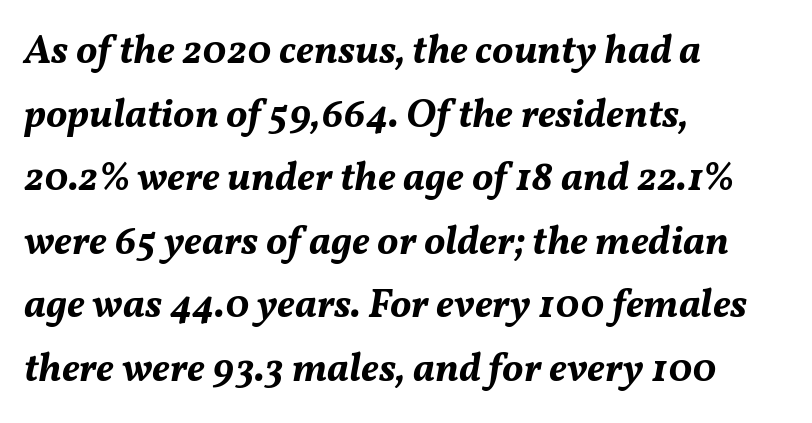
{"italic": "yes", "lean": "right", "slant_degrees": 11, "bold": "yes", "weight": "bold", "width": "normal", "stroke_contrast": "medium", "x_height": "medium", "monospaced": "no", "underline": "no", "align": "left", "line_spacing": "normal", "line_spacing_ratio": 1.59, "letter_spacing": "normal", "letter_spacing_em": 0.0, "glyph_px": 40}
